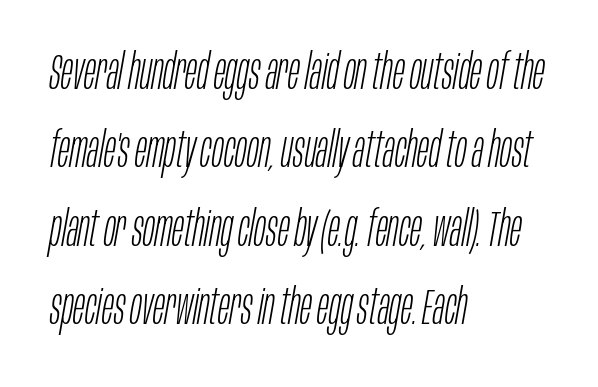
The image shows 49 px light, condensed type, italic (leaning right); set left-aligned, normal line spacing (1.6x), normal letter spacing, not underlined; low stroke contrast and a large x-height.
